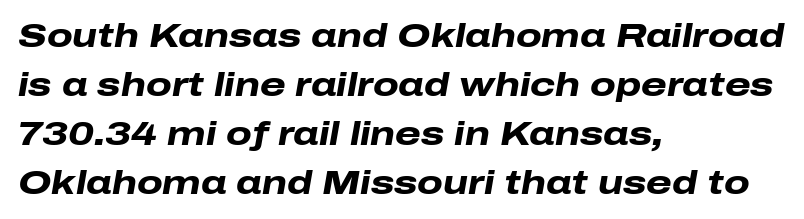
{"italic": "yes", "lean": "right", "slant_degrees": 10, "bold": "yes", "weight": "heavy", "width": "wide", "stroke_contrast": "low", "x_height": "medium", "monospaced": "no", "underline": "no", "align": "left", "line_spacing": "normal", "line_spacing_ratio": 1.48, "letter_spacing": "normal", "letter_spacing_em": 0.0, "glyph_px": 33}
